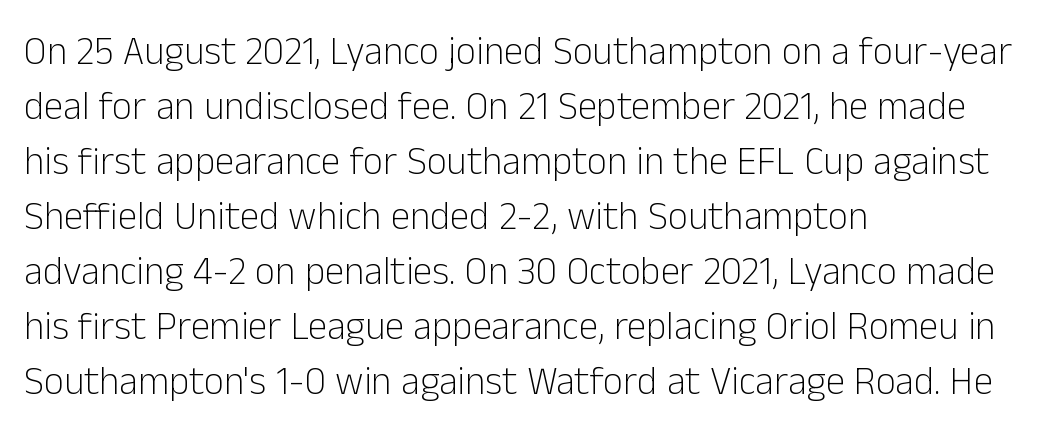
No extra ink here — the face is not bold. Visually the block forms a straight wall on the left and a jagged coastline on the right. The block of text has a typical density, with ordinary space between rows. The face used here is proportionally spaced, like ordinary book or web type.
